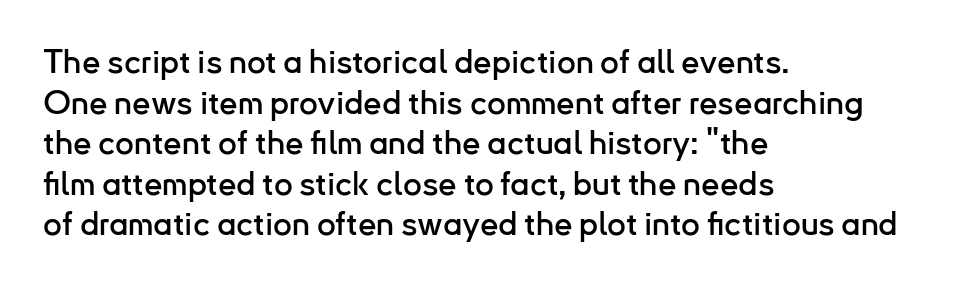
Letterform terminals end flat and unadorned throughout the passage. The passage is arranged the way most books set body copy — flush left. Caption: standard tracking, unaltered. Here the designer chose a conventional face with non-uniform glyph widths.
